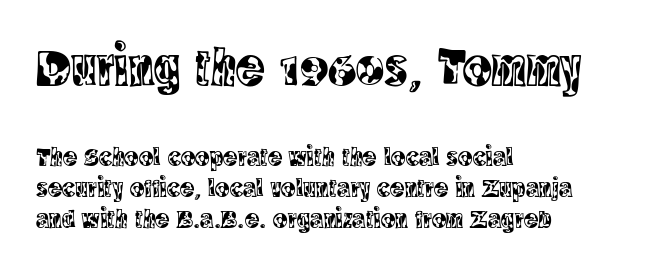
Q: Is the text italic (slanted)? A: No, it is upright.
Q: Is the typeface a serif or a sans-serif typeface? A: Serif.
Q: Is the text underlined? A: No.
Q: How is the paragraph aligned? A: Left-aligned.
Q: Is the spacing between letters normal or unusually wide? A: Normal.
Q: Is the spacing between lines tight, normal or loose? A: Tight.
Q: Which block of text is set in a larger size, the first (top) or the second (bottom)? A: The first (top) one.
Q: Width (condensed, normal, or wide)? A: Condensed.
Q: x-height? A: Large.
Q: Monospaced? A: No.
